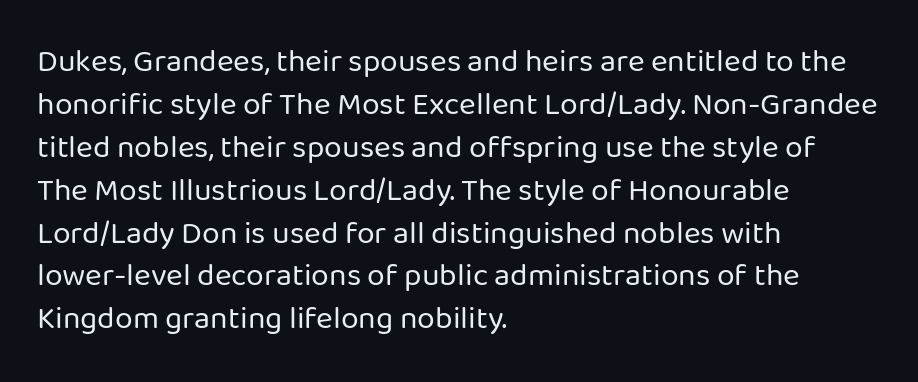
Q: Is the text bold? A: No.
Q: Is the text italic (slanted)? A: No, it is upright.
Q: Is the typeface a serif or a sans-serif typeface? A: Sans-serif.
Q: Is the text underlined? A: No.
Q: How is the paragraph aligned? A: Left-aligned.
Q: Is the spacing between letters normal or unusually wide? A: Normal.
Q: Is the spacing between lines tight, normal or loose? A: Normal.
Q: Width (condensed, normal, or wide)? A: Normal.
Q: Stroke contrast? A: Low.
Q: x-height? A: Medium.
Q: Monospaced? A: No.
